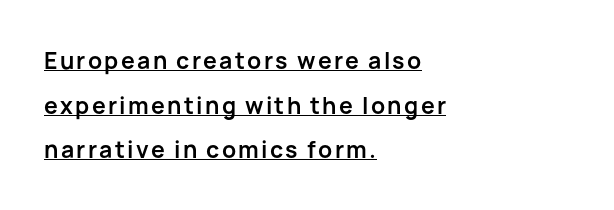
Q: Is the text bold? A: Yes.
Q: Is the text italic (slanted)? A: No, it is upright.
Q: Is the text underlined? A: Yes.
Q: How is the paragraph aligned? A: Left-aligned.
Q: Is the spacing between lines tight, normal or loose? A: Loose.
